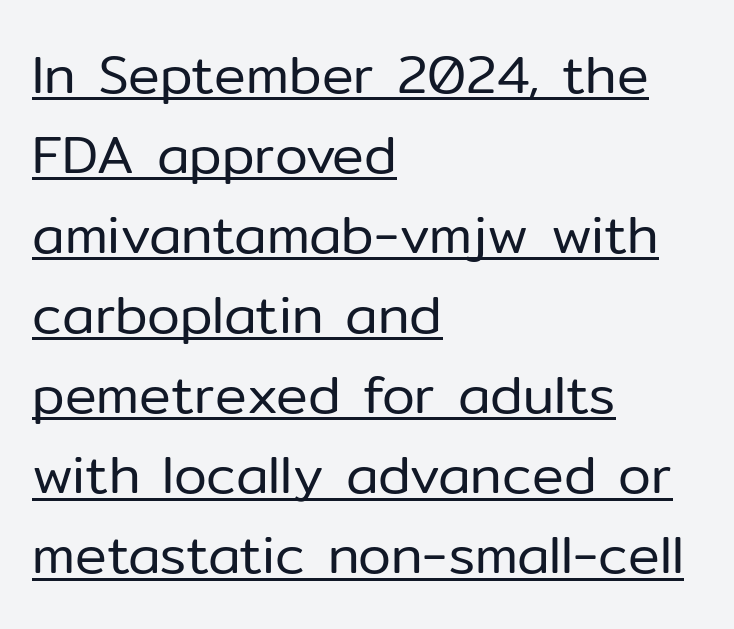
{"serif": "no", "italic": "no", "bold": "no", "weight": "regular", "width": "normal", "stroke_contrast": "low", "x_height": "medium", "monospaced": "no", "underline": "yes", "align": "left", "line_spacing": "normal", "line_spacing_ratio": 1.51, "letter_spacing": "normal", "letter_spacing_em": 0.0, "glyph_px": 53}
